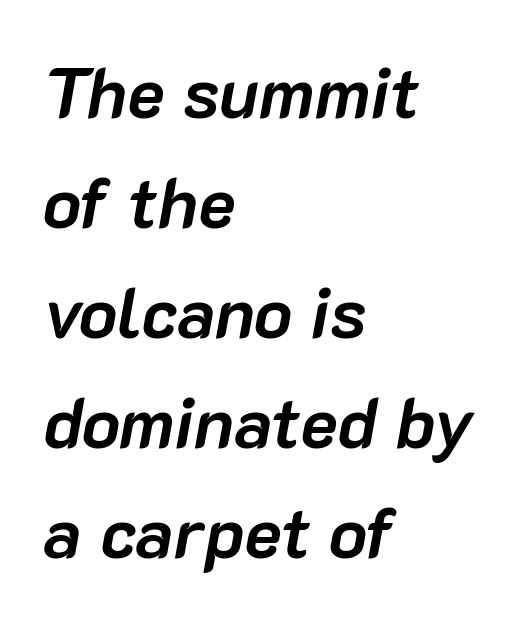
Q: Is the text bold? A: Yes.
Q: Is the text italic (slanted)? A: Yes, it leans right by about 10 degrees.
Q: Is the text underlined? A: No.
Q: How is the paragraph aligned? A: Left-aligned.
Q: Is the spacing between letters normal or unusually wide? A: Normal.
Q: Is the spacing between lines tight, normal or loose? A: Normal.
Q: Width (condensed, normal, or wide)? A: Normal.
Q: Stroke contrast? A: Low.
Q: x-height? A: Medium.
Q: Monospaced? A: No.
